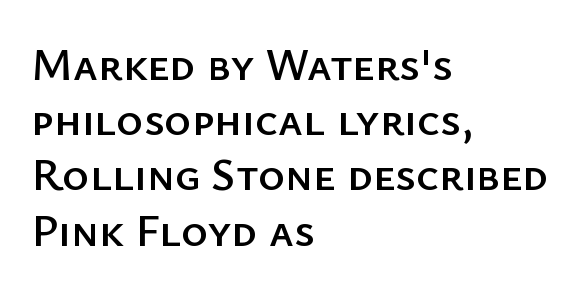
Does extra space separate the letters? No, they use regular spacing. This sample has the flowing, uneven cadence of proportional lettering. Glance below the letters and you will spot only blank space. The rendering shows plain stroke endings on the letterforms — a sans-serif design.
